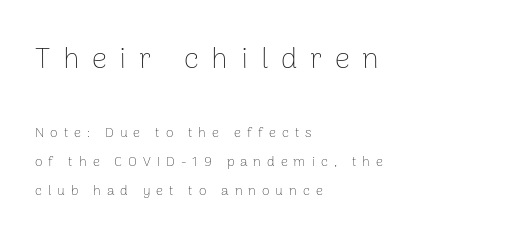
Q: Is the text bold? A: No.
Q: Is the text italic (slanted)? A: No, it is upright.
Q: Is the typeface a serif or a sans-serif typeface? A: Sans-serif.
Q: Is the text underlined? A: No.
Q: How is the paragraph aligned? A: Left-aligned.
Q: Is the spacing between letters normal or unusually wide? A: Unusually wide.
Q: Is the spacing between lines tight, normal or loose? A: Loose.
Q: Which block of text is set in a larger size, the first (top) or the second (bottom)? A: The first (top) one.
Q: Width (condensed, normal, or wide)? A: Normal.
Q: Stroke contrast? A: Low.
Q: x-height? A: Medium.
Q: Monospaced? A: No.
